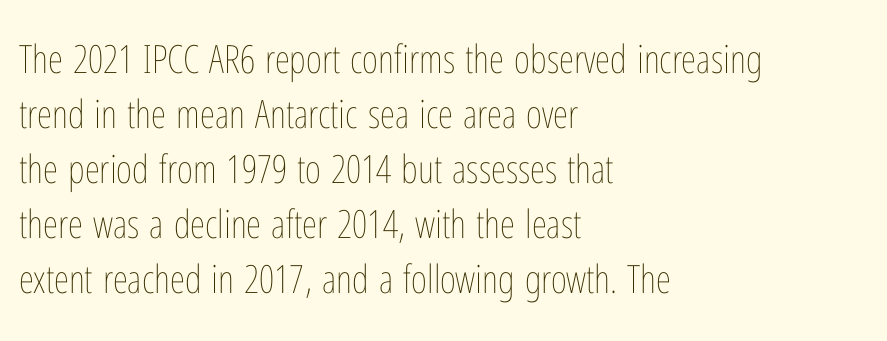
{"italic": "no", "bold": "no", "weight": "thin", "width": "condensed", "stroke_contrast": "low", "x_height": "medium", "monospaced": "no", "underline": "no", "align": "left", "line_spacing": "normal", "line_spacing_ratio": 1.41, "letter_spacing": "normal", "letter_spacing_em": 0.0, "glyph_px": 39}
